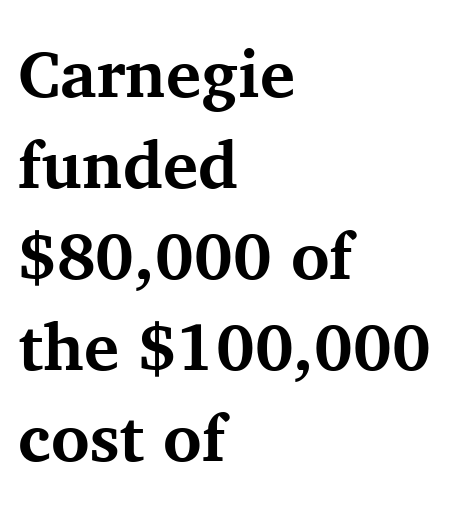
{"serif": "yes", "italic": "no", "bold": "yes", "weight": "bold", "width": "normal", "stroke_contrast": "medium", "x_height": "medium", "monospaced": "no", "underline": "no", "align": "left", "line_spacing": "normal", "line_spacing_ratio": 1.38, "letter_spacing": "normal", "letter_spacing_em": 0.0, "glyph_px": 66}
